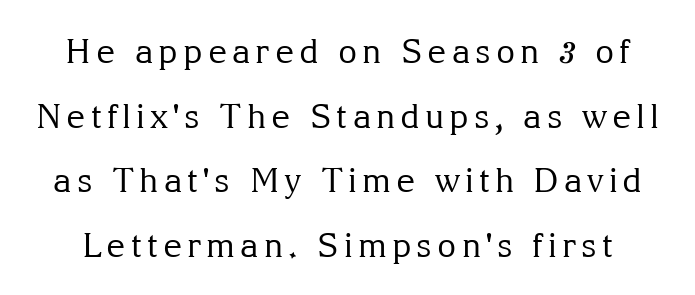
Q: Is the text bold? A: No.
Q: Is the text italic (slanted)? A: No, it is upright.
Q: Is the typeface a serif or a sans-serif typeface? A: Serif.
Q: Is the text underlined? A: No.
Q: Is the spacing between lines tight, normal or loose? A: Loose.
Q: Width (condensed, normal, or wide)? A: Normal.
Q: Stroke contrast? A: Medium.
Q: x-height? A: Medium.
Q: Monospaced? A: No.
